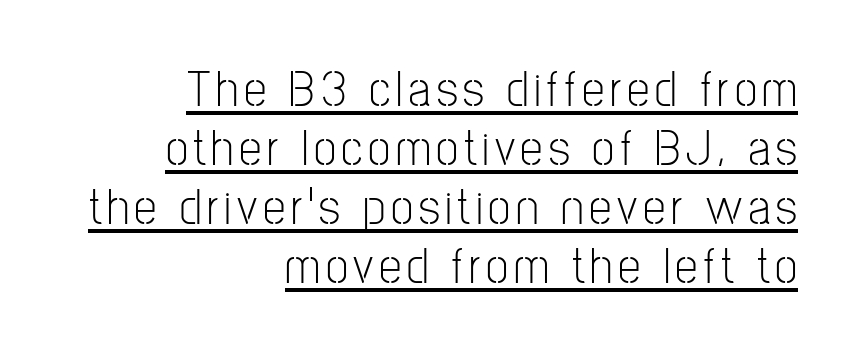
Line endings align vertically; line beginnings do not. The typesetter has applied underlining to the passage shown. To sum up the face: it is a sans, with no serifs. Upright lettering throughout. The characters are drawn with everyday or finer stroke widths.
